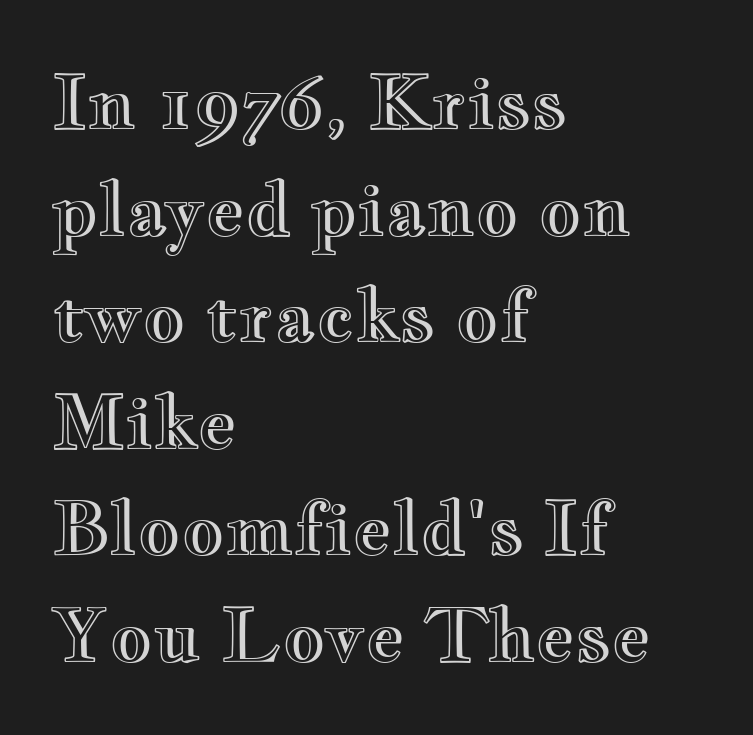
{"italic": "no", "width": "wide", "x_height": "small", "monospaced": "no", "underline": "no", "align": "left", "line_spacing": "normal", "line_spacing_ratio": 1.44, "letter_spacing": "normal", "letter_spacing_em": 0.0, "glyph_px": 74}
